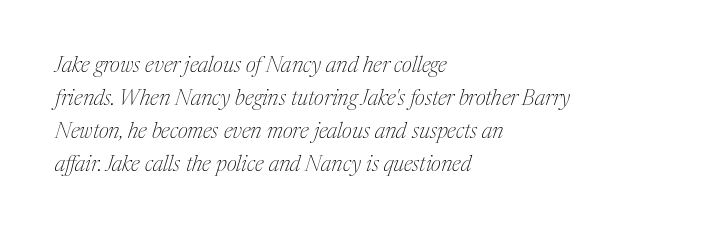
Q: Is the text bold? A: No.
Q: Is the text italic (slanted)? A: Yes, it leans right by about 17 degrees.
Q: Is the text underlined? A: No.
Q: How is the paragraph aligned? A: Left-aligned.
Q: Is the spacing between letters normal or unusually wide? A: Normal.
Q: Is the spacing between lines tight, normal or loose? A: Normal.
